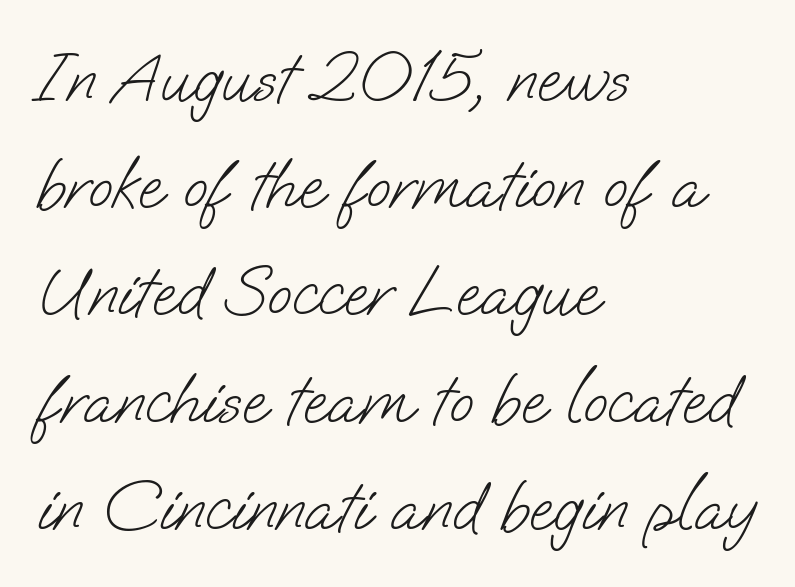
The image shows 71 px light sans-serif type; set left-aligned, normal line spacing (1.51x), normal letter spacing, not underlined; low stroke contrast and a small x-height.
